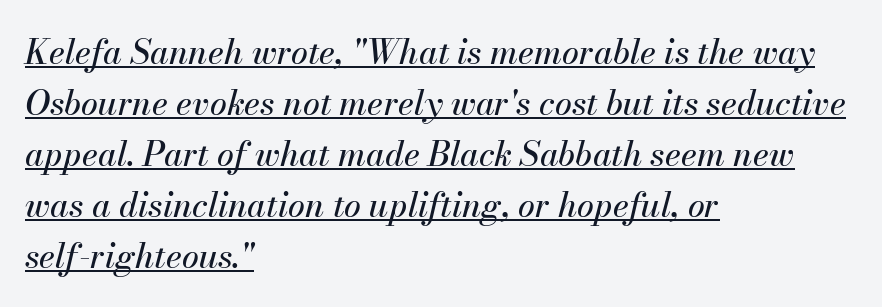
The image shows 34 px text type, italic (leaning right); set left-aligned, normal line spacing (1.5x), normal letter spacing, underlined; medium stroke contrast and a small x-height.
